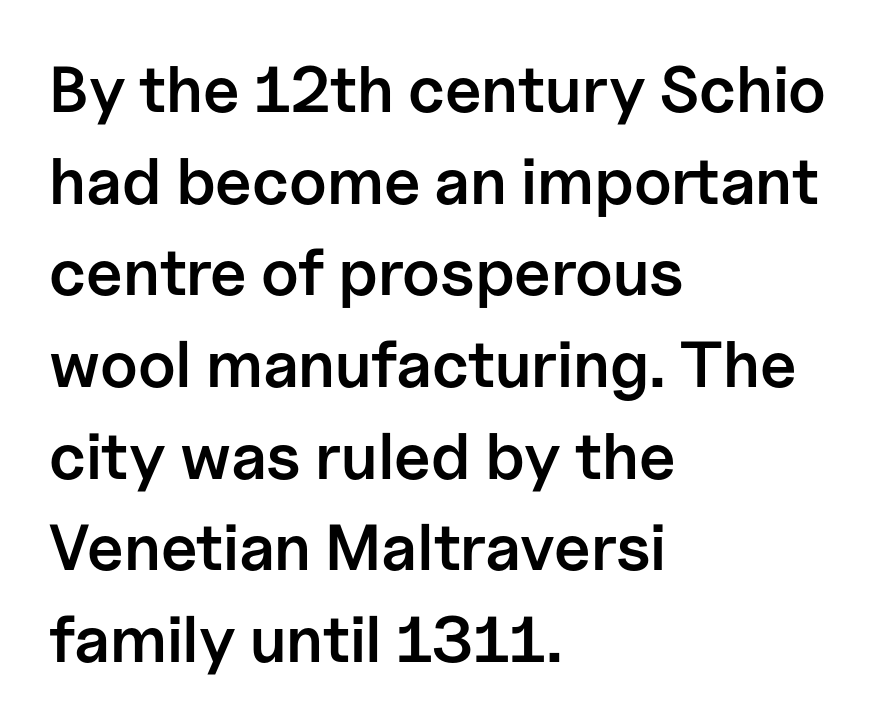
The gap between lines stays unmarked. Proportional: the letters do not fall into vertical columns. Summary of vertical rhythm: regular, with standard interline spacing. Here the glyphs are tracked normally, forming tight word shapes. The type sits square on the baseline with zero lean. Its strokes are somewhat broadened, the hallmark of semibold type.
